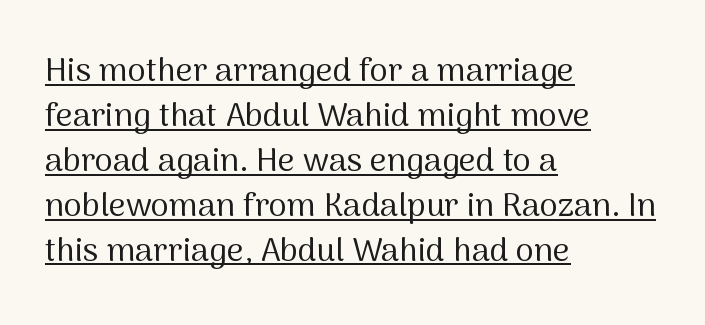
If you measured baseline to baseline, you'd find a middling distance. Horizontal alignment here is leftward, the default for most running prose. Quick note: not italic, upright. Students, note that the glyphs here touch the page at normal intervals. Bold? No — there's no thickening of the strokes. These lines are rendered in a variable-pitch font.
